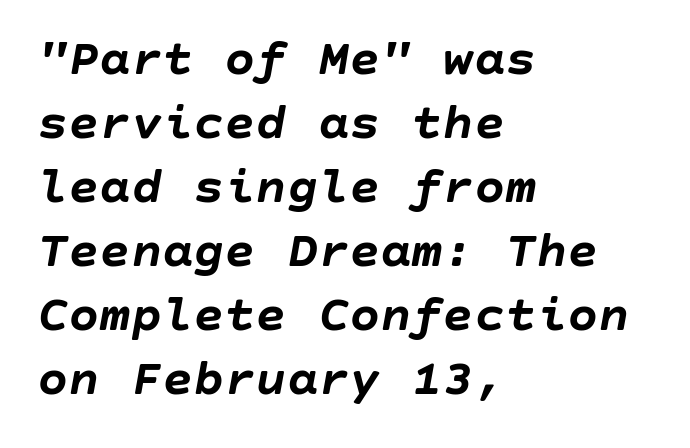
{"italic": "yes", "lean": "right", "slant_degrees": 10, "bold": "yes", "weight": "semibold", "width": "normal", "stroke_contrast": "low", "x_height": "large", "underline": "no", "align": "left", "line_spacing_ratio": 1.23, "letter_spacing": "normal", "letter_spacing_em": 0.0, "glyph_px": 52}
